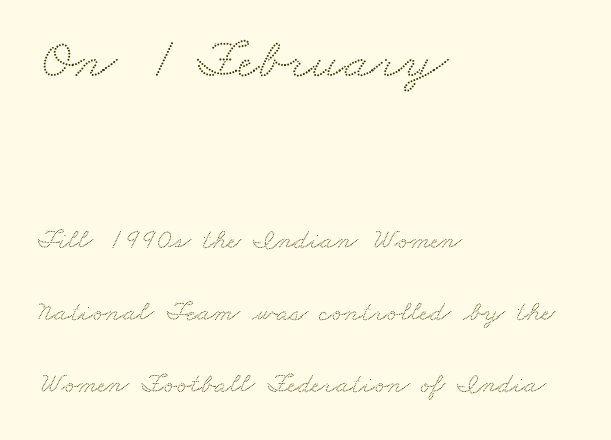
The image shows 58 px wide serif type; set left-aligned, loose line spacing (2.49x), normal letter spacing, not underlined; the first (top) block is 2.0x larger; medium stroke contrast and a small x-height.
